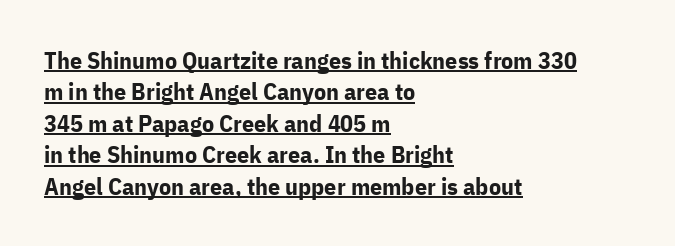
Q: Is the text bold? A: Yes.
Q: Is the text italic (slanted)? A: No, it is upright.
Q: Is the text underlined? A: Yes.
Q: How is the paragraph aligned? A: Left-aligned.
Q: Is the spacing between letters normal or unusually wide? A: Normal.
Q: Is the spacing between lines tight, normal or loose? A: Normal.
